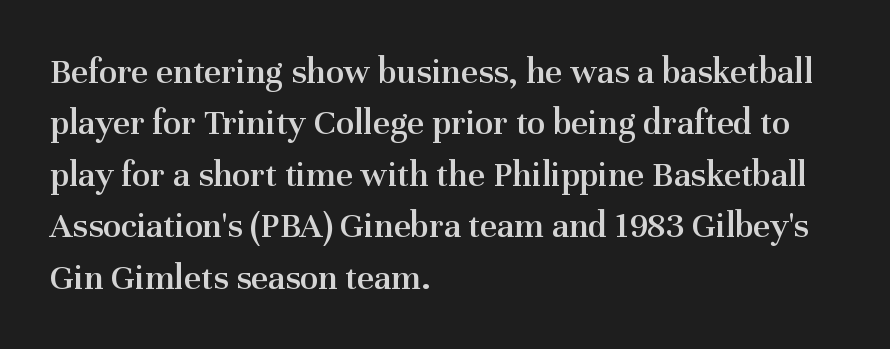
The image shows 37 px semibold serif type, upright; set left-aligned, normal line spacing (1.39x), normal letter spacing, not underlined; medium stroke contrast and a medium x-height.
